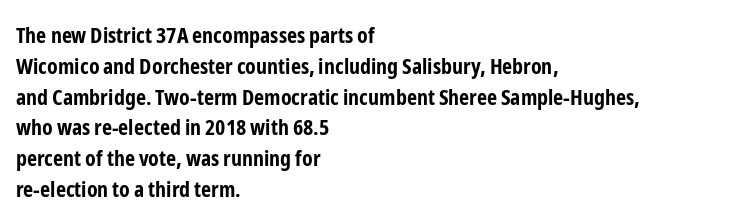
The image shows 22 px bold type, upright; set left-aligned, normal line spacing (1.4x), normal letter spacing, not underlined.
